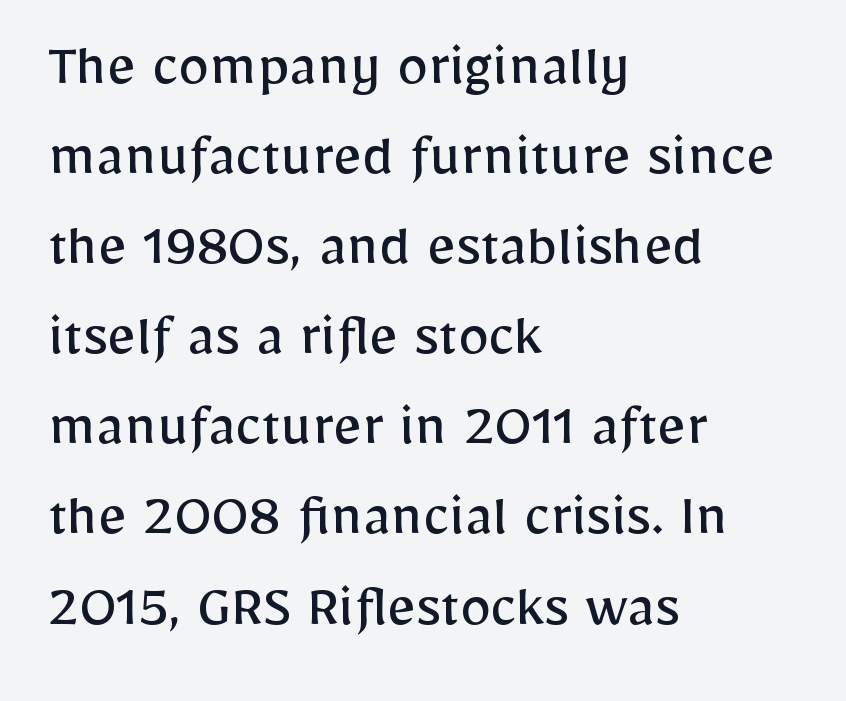
{"serif": "no", "italic": "no", "bold": "no", "weight": "regular", "width": "normal", "stroke_contrast": "low", "x_height": "medium", "monospaced": "no", "underline": "no", "align": "left", "line_spacing": "normal", "line_spacing_ratio": 1.43, "letter_spacing": "normal", "letter_spacing_em": 0.0, "glyph_px": 63}
